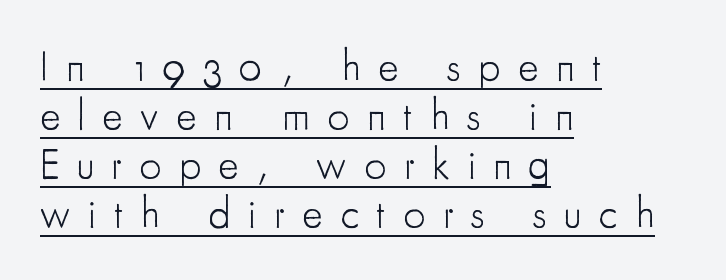
The image shows 43 px light, condensed sans-serif type, upright; set left-aligned, tight line spacing (1.14x), unusually wide letter spacing (+0.41 em), underlined; low stroke contrast and a small x-height.
